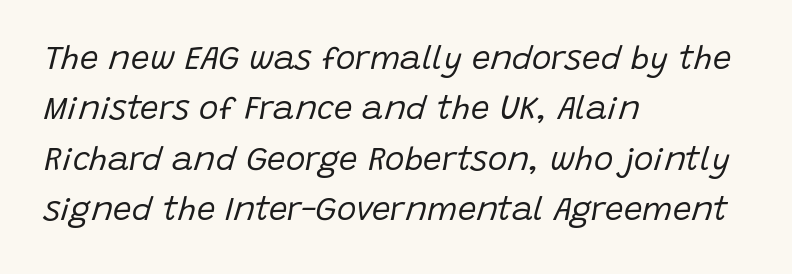
If you drew a line through each stem, it would be angled. Characters follow at the spacing the type designer built in. A bare baseline throughout the passage. Normally led — the rows are evenly, conventionally spaced.
